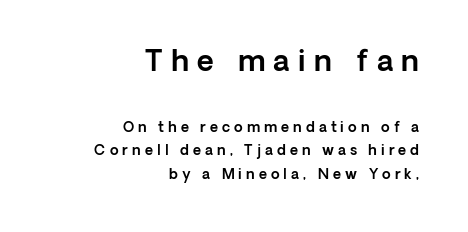
{"serif": "no", "italic": "no", "width": "normal", "x_height": "medium", "monospaced": "no", "underline": "no", "align": "right", "line_spacing": "normal", "line_spacing_ratio": 1.68, "letter_spacing": "wide", "letter_spacing_em": 0.29, "larger_block": "first", "size_ratio": 2.07, "glyph_px": 29}
